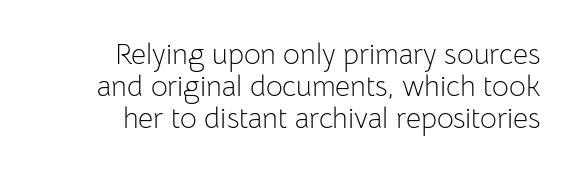
{"serif": "no", "italic": "no", "bold": "no", "weight": "light", "width": "normal", "stroke_contrast": "low", "x_height": "medium", "monospaced": "no", "underline": "no", "align": "right", "line_spacing": "tight", "line_spacing_ratio": 1.11, "letter_spacing": "normal", "letter_spacing_em": 0.0, "glyph_px": 29}
